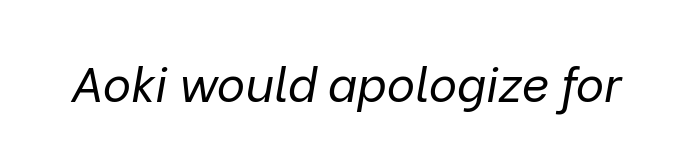
Q: Is the text bold? A: No.
Q: Is the text italic (slanted)? A: Yes, it leans right by about 9 degrees.
Q: Is the text underlined? A: No.
Q: Is the spacing between letters normal or unusually wide? A: Normal.
Q: Width (condensed, normal, or wide)? A: Normal.
Q: Stroke contrast? A: Low.
Q: x-height? A: Medium.
Q: Monospaced? A: No.
